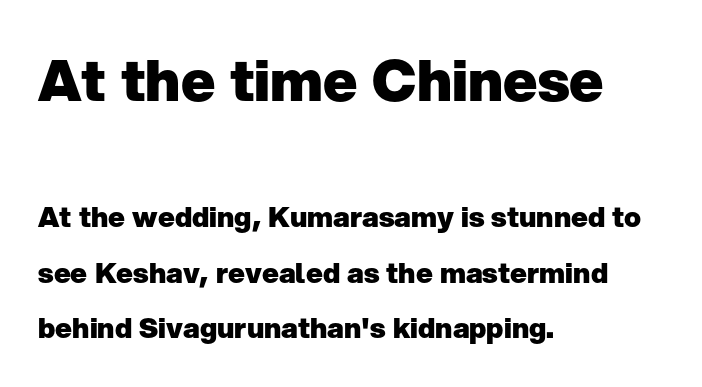
The image shows 57 px heavy sans-serif type, upright; set left-aligned, loose line spacing (1.98x), normal letter spacing, not underlined; the first (top) block is 2.04x larger; low stroke contrast and a medium x-height.
